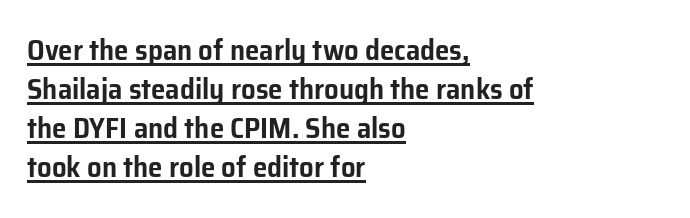
Q: Is the text italic (slanted)? A: No, it is upright.
Q: Is the typeface a serif or a sans-serif typeface? A: Sans-serif.
Q: Is the text underlined? A: Yes.
Q: How is the paragraph aligned? A: Left-aligned.
Q: Is the spacing between letters normal or unusually wide? A: Normal.
Q: Is the spacing between lines tight, normal or loose? A: Normal.
Q: Width (condensed, normal, or wide)? A: Normal.
Q: Stroke contrast? A: Low.
Q: x-height? A: Medium.
Q: Monospaced? A: No.
